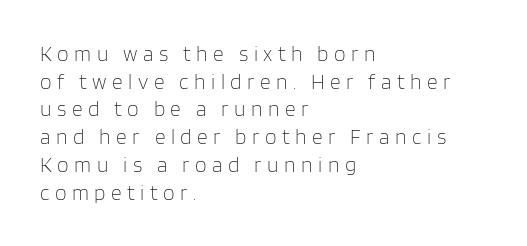
A student would call this left alignment; a typographer would say flush left, rag right. Decoration check: the copy has no underline. Rows of type keep a routine distance in the vertical direction. In terms of posture, this sample is upright. Stems here are at most as thick as an everyday book face. Short note: letters widely spaced.
